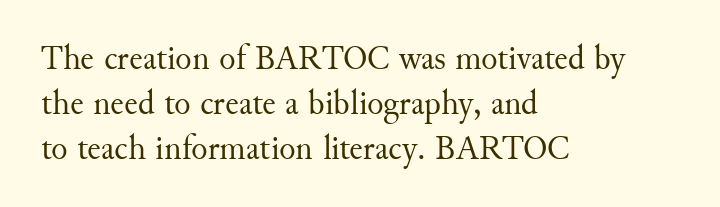
Q: Is the text bold? A: No.
Q: Is the text italic (slanted)? A: No, it is upright.
Q: Is the typeface a serif or a sans-serif typeface? A: Serif.
Q: Is the text underlined? A: No.
Q: How is the paragraph aligned? A: Left-aligned.
Q: Is the spacing between letters normal or unusually wide? A: Normal.
Q: Is the spacing between lines tight, normal or loose? A: Normal.
Q: Width (condensed, normal, or wide)? A: Normal.
Q: Stroke contrast? A: Medium.
Q: x-height? A: Small.
Q: Monospaced? A: No.
